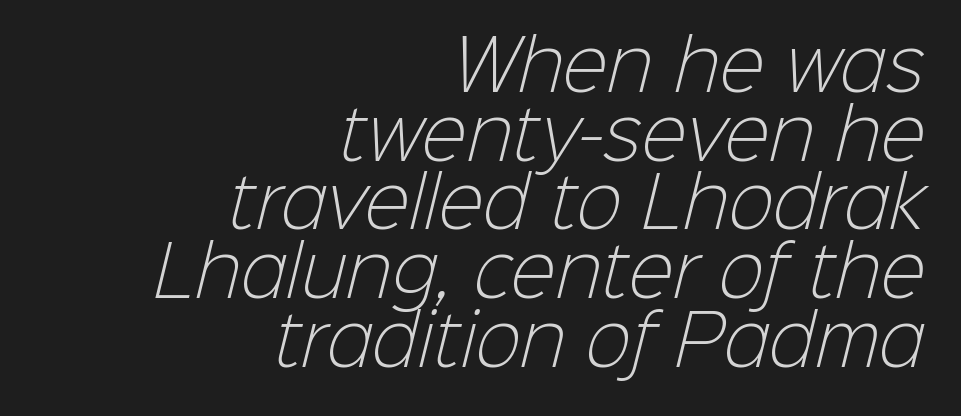
Q: Is the text bold? A: No.
Q: Is the typeface a serif or a sans-serif typeface? A: Sans-serif.
Q: Is the text underlined? A: No.
Q: How is the paragraph aligned? A: Right-aligned.
Q: Is the spacing between letters normal or unusually wide? A: Normal.
Q: Is the spacing between lines tight, normal or loose? A: Tight.
Q: Width (condensed, normal, or wide)? A: Normal.
Q: Stroke contrast? A: Low.
Q: x-height? A: Medium.
Q: Monospaced? A: No.
